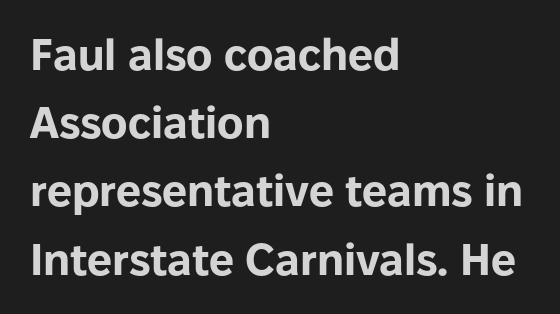
{"serif": "no", "italic": "no", "bold": "yes", "weight": "bold", "width": "normal", "stroke_contrast": "low", "x_height": "medium", "monospaced": "no", "underline": "no", "align": "left", "line_spacing": "normal", "line_spacing_ratio": 1.55, "letter_spacing": "normal", "letter_spacing_em": 0.0, "glyph_px": 44}
